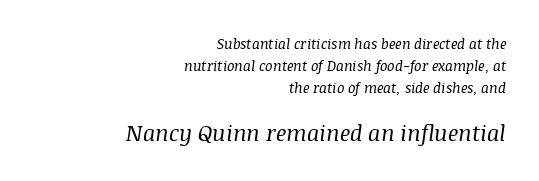
The image shows 22 px text type, italic (leaning right); set right-aligned, normal line spacing (1.58x), normal letter spacing, not underlined; the second (bottom) block is 1.57x larger.
